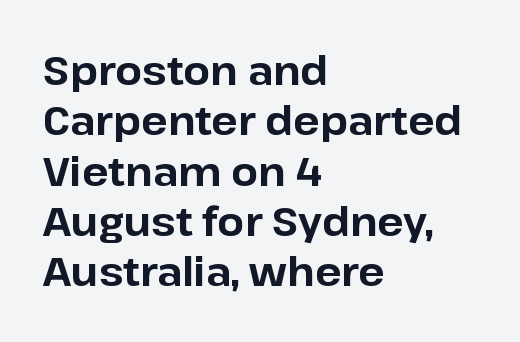
Q: Is the text bold? A: Yes.
Q: Is the text italic (slanted)? A: No, it is upright.
Q: Is the typeface a serif or a sans-serif typeface? A: Sans-serif.
Q: Is the text underlined? A: No.
Q: How is the paragraph aligned? A: Left-aligned.
Q: Is the spacing between letters normal or unusually wide? A: Normal.
Q: Is the spacing between lines tight, normal or loose? A: Normal.
Q: Width (condensed, normal, or wide)? A: Normal.
Q: Stroke contrast? A: Low.
Q: x-height? A: Medium.
Q: Monospaced? A: No.
